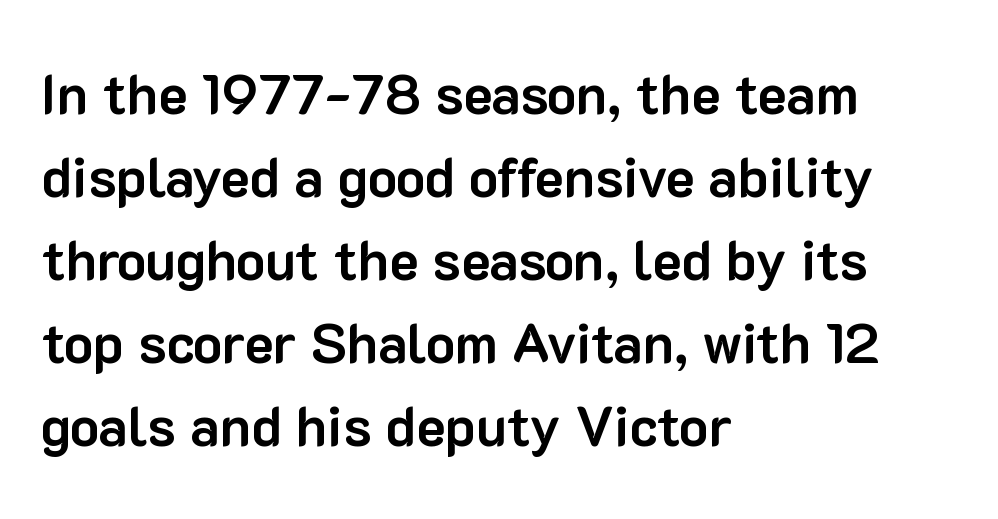
Q: Is the text bold? A: Yes.
Q: Is the text italic (slanted)? A: No, it is upright.
Q: Is the typeface a serif or a sans-serif typeface? A: Sans-serif.
Q: Is the text underlined? A: No.
Q: How is the paragraph aligned? A: Left-aligned.
Q: Is the spacing between letters normal or unusually wide? A: Normal.
Q: Is the spacing between lines tight, normal or loose? A: Normal.
Q: Width (condensed, normal, or wide)? A: Normal.
Q: Stroke contrast? A: Low.
Q: x-height? A: Medium.
Q: Monospaced? A: No.
